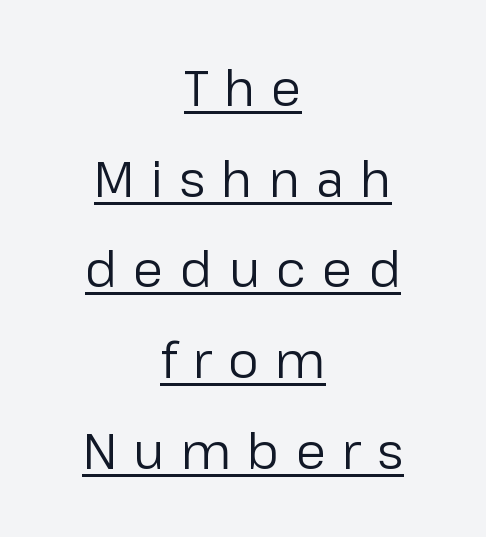
{"serif": "no", "italic": "no", "bold": "no", "weight": "regular", "width": "normal", "stroke_contrast": "low", "x_height": "medium", "monospaced": "no", "underline": "yes", "align": "center", "line_spacing_ratio": 1.85, "letter_spacing": "wide", "letter_spacing_em": 0.33, "glyph_px": 49}
